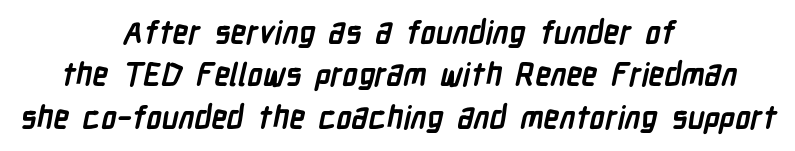
{"serif": "no", "bold": "yes", "weight": "semibold", "width": "condensed", "stroke_contrast": "low", "x_height": "medium", "monospaced": "no", "underline": "no", "align": "center", "line_spacing": "normal", "line_spacing_ratio": 1.37, "letter_spacing": "normal", "letter_spacing_em": 0.0, "glyph_px": 31}
